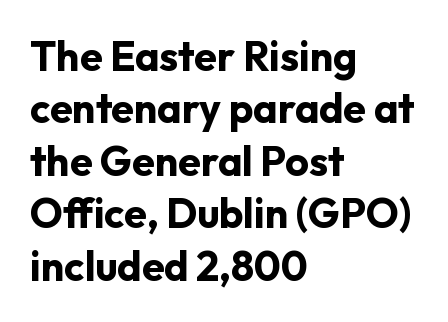
Q: Is the text bold? A: Yes.
Q: Is the text italic (slanted)? A: No, it is upright.
Q: Is the typeface a serif or a sans-serif typeface? A: Sans-serif.
Q: Is the text underlined? A: No.
Q: How is the paragraph aligned? A: Left-aligned.
Q: Is the spacing between letters normal or unusually wide? A: Normal.
Q: Is the spacing between lines tight, normal or loose? A: Normal.
Q: Width (condensed, normal, or wide)? A: Normal.
Q: Stroke contrast? A: Low.
Q: x-height? A: Medium.
Q: Monospaced? A: No.
